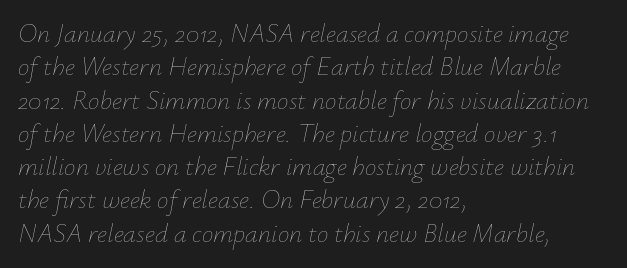
Each row of text sits above clean, open space. A typesetter would call this zero additional tracking. Left-aligned paragraph, ragged on the right. The typography opts for an oblique posture over an upright one.
